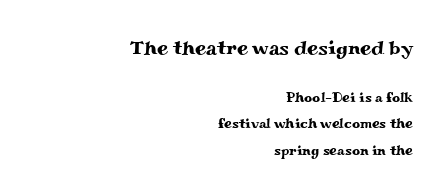
{"italic": "no", "underline": "no", "align": "right", "line_spacing_ratio": 1.89, "letter_spacing": "normal", "letter_spacing_em": 0.0, "larger_block": "first", "size_ratio": 1.43, "glyph_px": 20}
